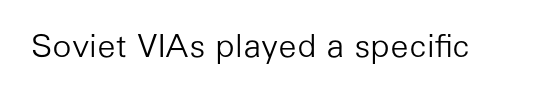
The image shows 32 px light sans-serif type, upright; set normal letter spacing, not underlined; low stroke contrast and a medium x-height.
